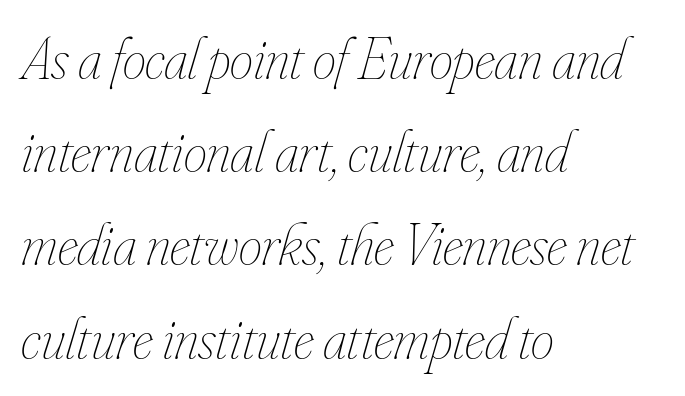
Q: Is the text bold? A: No.
Q: Is the text italic (slanted)? A: Yes, it leans right by about 16 degrees.
Q: Is the text underlined? A: No.
Q: How is the paragraph aligned? A: Left-aligned.
Q: Is the spacing between letters normal or unusually wide? A: Normal.
Q: Is the spacing between lines tight, normal or loose? A: Normal.
Q: Width (condensed, normal, or wide)? A: Condensed.
Q: Stroke contrast? A: Low.
Q: x-height? A: Small.
Q: Monospaced? A: No.
